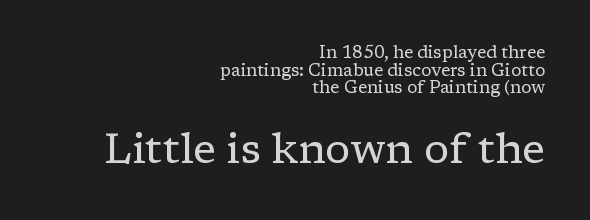
Q: Is the text bold? A: No.
Q: Is the text italic (slanted)? A: No, it is upright.
Q: Is the typeface a serif or a sans-serif typeface? A: Serif.
Q: Is the text underlined? A: No.
Q: How is the paragraph aligned? A: Right-aligned.
Q: Is the spacing between letters normal or unusually wide? A: Normal.
Q: Is the spacing between lines tight, normal or loose? A: Tight.
Q: Which block of text is set in a larger size, the first (top) or the second (bottom)? A: The second (bottom) one.
Q: Width (condensed, normal, or wide)? A: Normal.
Q: Stroke contrast? A: Low.
Q: x-height? A: Medium.
Q: Monospaced? A: No.
